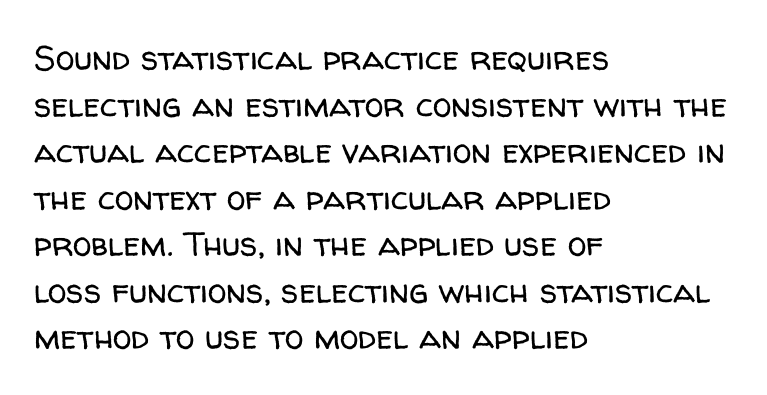
Q: Is the text bold? A: No.
Q: Is the text italic (slanted)? A: No, it is upright.
Q: Is the typeface a serif or a sans-serif typeface? A: Sans-serif.
Q: Is the text underlined? A: No.
Q: How is the paragraph aligned? A: Left-aligned.
Q: Is the spacing between letters normal or unusually wide? A: Normal.
Q: Is the spacing between lines tight, normal or loose? A: Normal.
Q: Width (condensed, normal, or wide)? A: Normal.
Q: Stroke contrast? A: Low.
Q: x-height? A: Medium.
Q: Monospaced? A: No.
